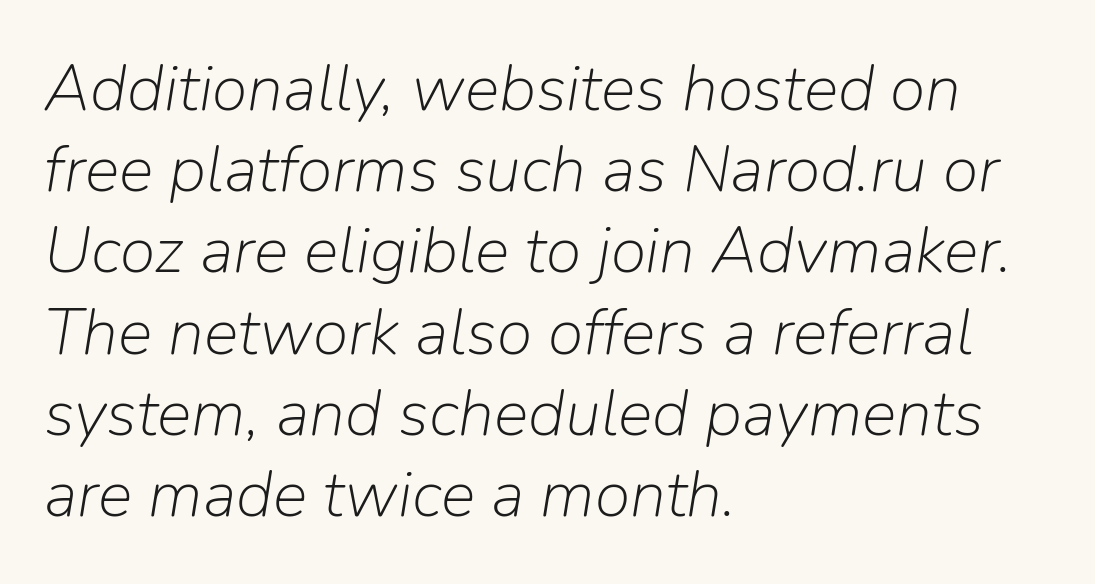
{"italic": "yes", "lean": "right", "slant_degrees": 9, "bold": "no", "weight": "light", "width": "normal", "stroke_contrast": "low", "x_height": "medium", "monospaced": "no", "underline": "no", "align": "left", "line_spacing": "normal", "line_spacing_ratio": 1.25, "letter_spacing": "normal", "letter_spacing_em": 0.0, "glyph_px": 65}
